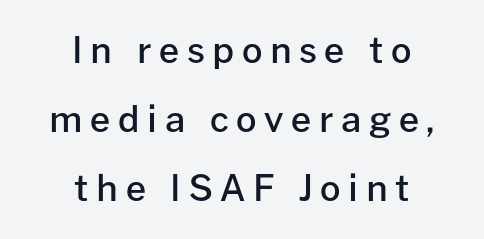
The image shows 36 px semibold sans-serif type, upright; set centered, loose line spacing (1.92x), unusually wide letter spacing (+0.21 em), not underlined; low stroke contrast and a medium x-height.
